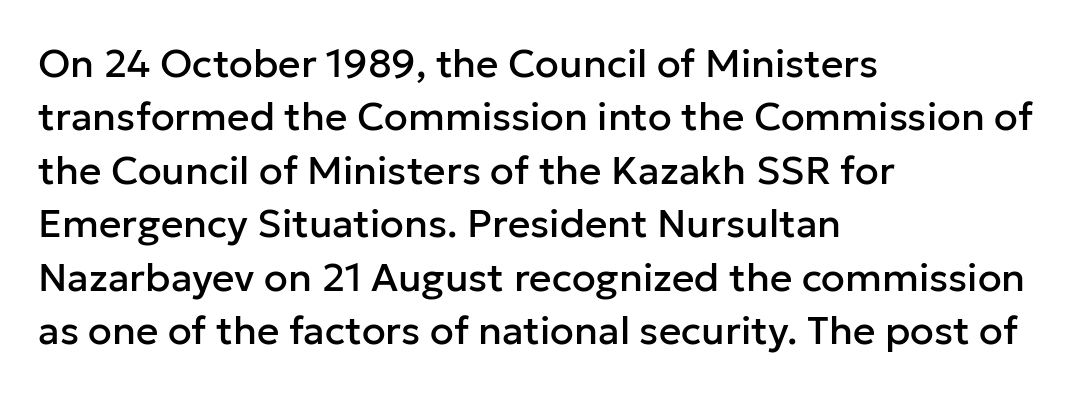
Q: Is the text italic (slanted)? A: No, it is upright.
Q: Is the typeface a serif or a sans-serif typeface? A: Sans-serif.
Q: Is the text underlined? A: No.
Q: How is the paragraph aligned? A: Left-aligned.
Q: Is the spacing between letters normal or unusually wide? A: Normal.
Q: Is the spacing between lines tight, normal or loose? A: Normal.
Q: Width (condensed, normal, or wide)? A: Normal.
Q: Stroke contrast? A: Low.
Q: x-height? A: Medium.
Q: Monospaced? A: No.
